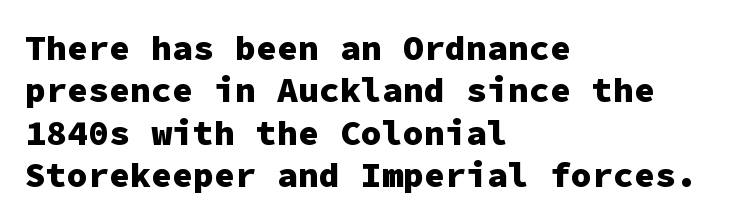
Posture: upright roman. These lines keep a tight, regular rhythm from letter to letter. Typographic density is high because the face is bold. Unmarked baselines from the first word to the last. Here the designer chose a console-style face with uniform glyph widths. The setting favours the left margin, as ordinary paragraphs usually do.
